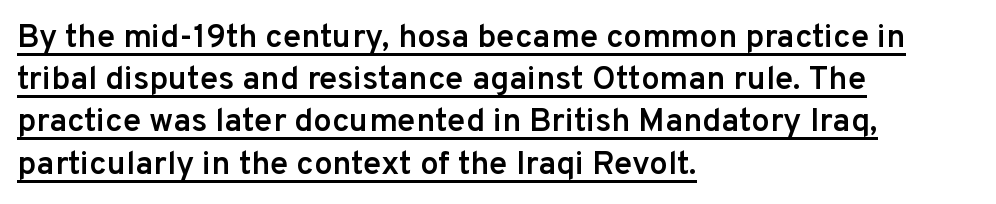
Q: Is the text bold? A: Semi-bold.
Q: Is the text italic (slanted)? A: No, it is upright.
Q: Is the typeface a serif or a sans-serif typeface? A: Sans-serif.
Q: Is the text underlined? A: Yes.
Q: How is the paragraph aligned? A: Left-aligned.
Q: Is the spacing between letters normal or unusually wide? A: Normal.
Q: Is the spacing between lines tight, normal or loose? A: Normal.
Q: Width (condensed, normal, or wide)? A: Normal.
Q: Stroke contrast? A: Low.
Q: x-height? A: Medium.
Q: Monospaced? A: No.
